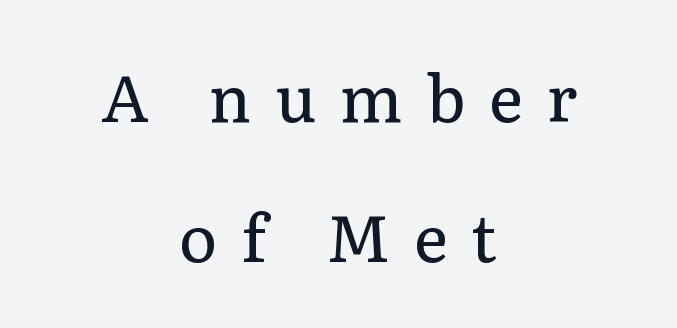
Q: Is the text bold? A: No.
Q: Is the text italic (slanted)? A: No, it is upright.
Q: Is the typeface a serif or a sans-serif typeface? A: Serif.
Q: Is the text underlined? A: No.
Q: How is the paragraph aligned? A: Centered.
Q: Is the spacing between letters normal or unusually wide? A: Unusually wide.
Q: Is the spacing between lines tight, normal or loose? A: Loose.
Q: Width (condensed, normal, or wide)? A: Normal.
Q: Stroke contrast? A: Low.
Q: x-height? A: Medium.
Q: Monospaced? A: No.
